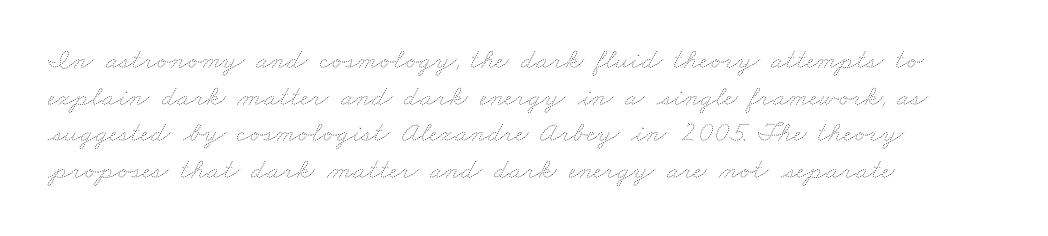
The image shows 29 px thin, wide type; set left-aligned, normal line spacing (1.26x), normal letter spacing, not underlined; low stroke contrast and a small x-height.
